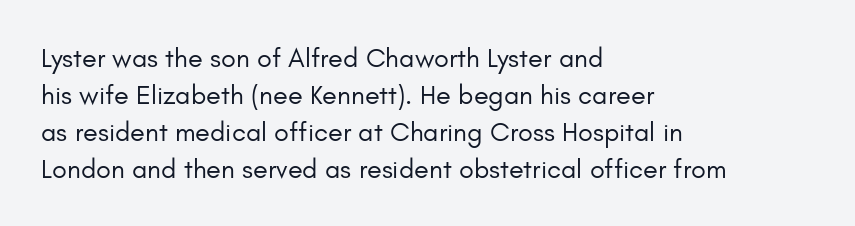
Reading down the block, your eye returns to a fixed left position each line. Tall strokes in this sample are plumb rather than angled. The rendering uses a moderate line-height, typical for paragraphs. This is not heavy type; no bold has been used. Any mark beneath the type? The region is blank. Each word holds together tightly as a unit, with standard inter-letter gaps.
